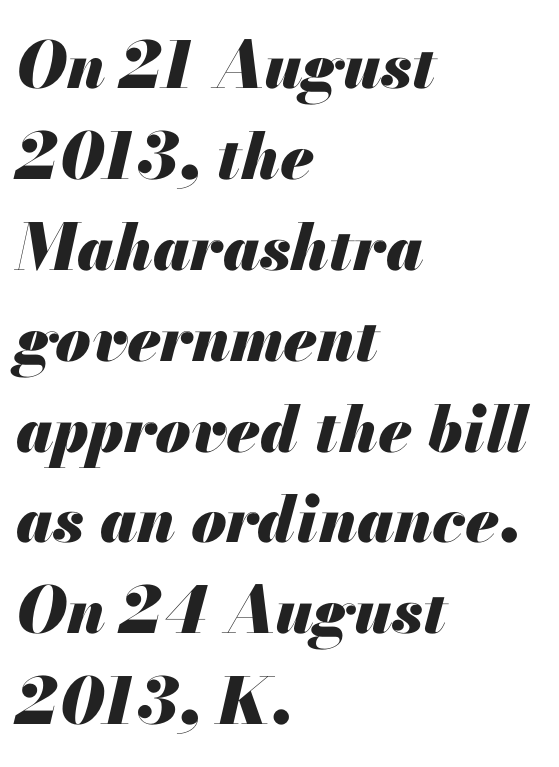
The image shows 64 px heavy type, italic (leaning right); set left-aligned, normal line spacing (1.42x), normal letter spacing, not underlined; medium stroke contrast and a small x-height.
